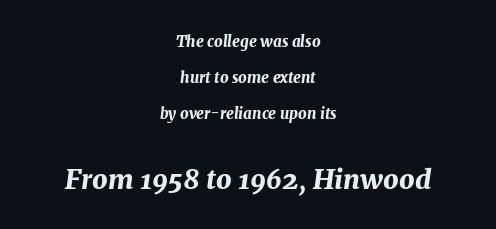
Q: Is the text bold? A: Yes.
Q: Is the text italic (slanted)? A: Yes, it leans right by about 7 degrees.
Q: Is the text underlined? A: No.
Q: How is the paragraph aligned? A: Centered.
Q: Is the spacing between letters normal or unusually wide? A: Normal.
Q: Is the spacing between lines tight, normal or loose? A: Loose.
Q: Which block of text is set in a larger size, the first (top) or the second (bottom)? A: The second (bottom) one.
